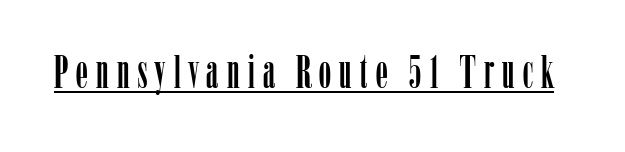
Q: Is the text italic (slanted)? A: No, it is upright.
Q: Is the typeface a serif or a sans-serif typeface? A: Serif.
Q: Is the text underlined? A: Yes.
Q: Width (condensed, normal, or wide)? A: Condensed.
Q: Stroke contrast? A: Low.
Q: x-height? A: Medium.
Q: Monospaced? A: No.
